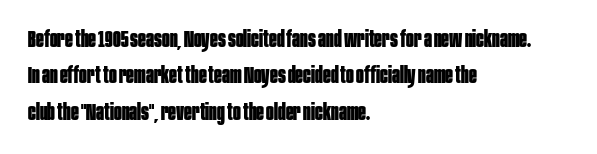
The image shows 23 px bold type, upright; set left-aligned, normal line spacing (1.58x), normal letter spacing, not underlined.
